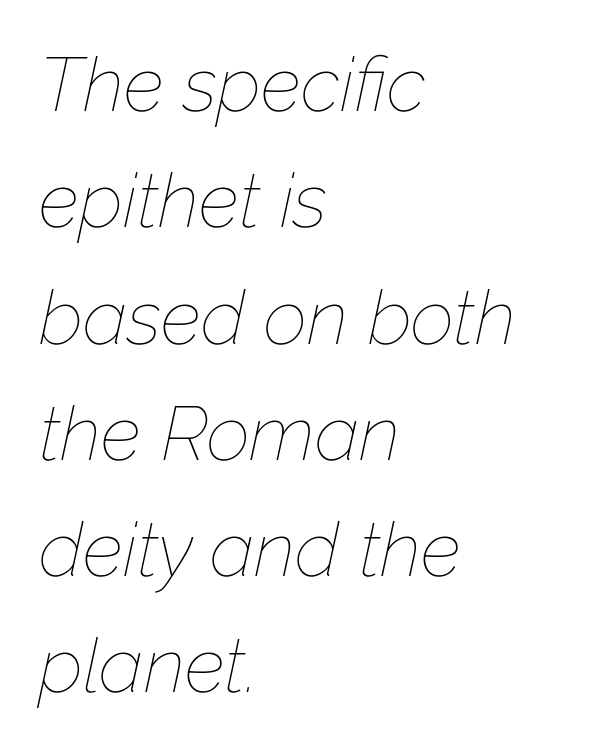
{"italic": "yes", "lean": "right", "slant_degrees": 12, "bold": "no", "weight": "thin", "width": "normal", "stroke_contrast": "low", "x_height": "medium", "monospaced": "no", "underline": "no", "align": "left", "line_spacing": "normal", "line_spacing_ratio": 1.53, "letter_spacing": "normal", "letter_spacing_em": 0.0, "glyph_px": 76}
